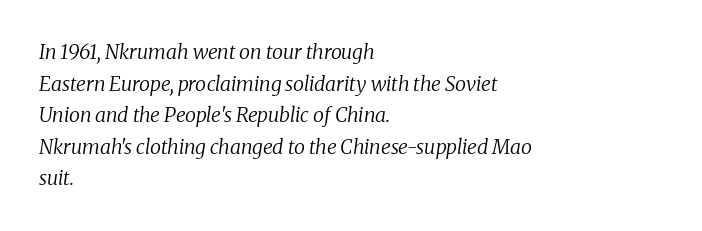
Q: Is the text bold? A: No.
Q: Is the text italic (slanted)? A: Yes, it leans right by about 8 degrees.
Q: Is the text underlined? A: No.
Q: How is the paragraph aligned? A: Left-aligned.
Q: Is the spacing between letters normal or unusually wide? A: Normal.
Q: Is the spacing between lines tight, normal or loose? A: Normal.
